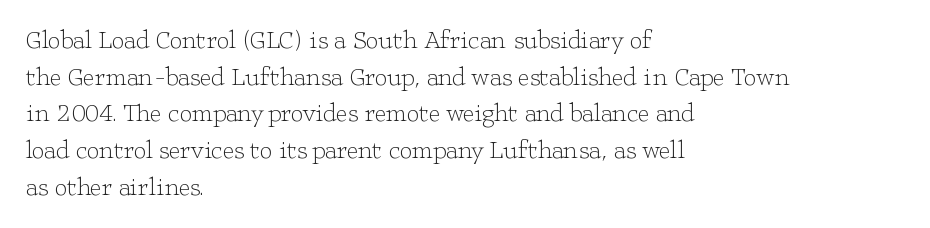
{"italic": "no", "bold": "no", "underline": "no", "align": "left", "line_spacing": "normal", "line_spacing_ratio": 1.47, "letter_spacing": "normal", "letter_spacing_em": 0.0, "glyph_px": 25}
